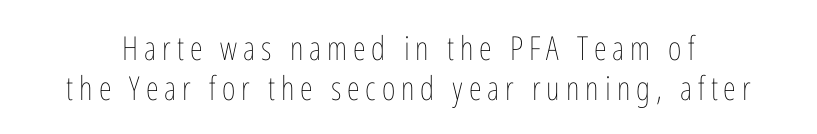
A light-to-regular cut is what we see here. Does the lettering tilt? It doesn't — this is upright. Lines of text with bare space underneath. The letters advance in unequal steps, a hallmark of proportional type.
